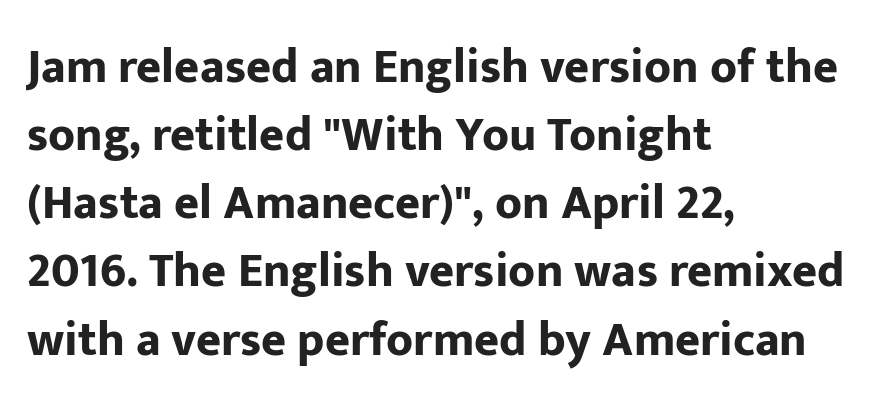
The image shows 48 px bold sans-serif type, upright; set left-aligned, normal line spacing (1.42x), normal letter spacing, not underlined; low stroke contrast and a medium x-height.
